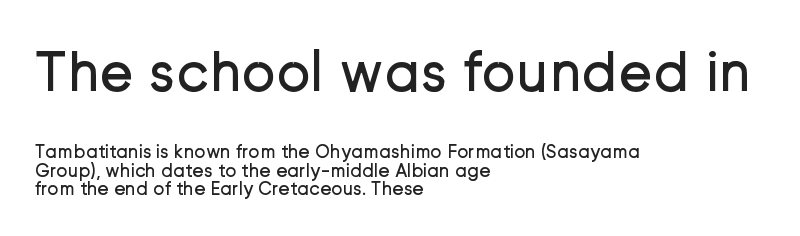
{"serif": "no", "italic": "no", "bold": "no", "weight": "regular", "width": "normal", "stroke_contrast": "low", "x_height": "medium", "monospaced": "no", "underline": "no", "align": "left", "line_spacing": "tight", "line_spacing_ratio": 0.99, "letter_spacing": "normal", "letter_spacing_em": 0.0, "larger_block": "first", "size_ratio": 3.05, "glyph_px": 58}
